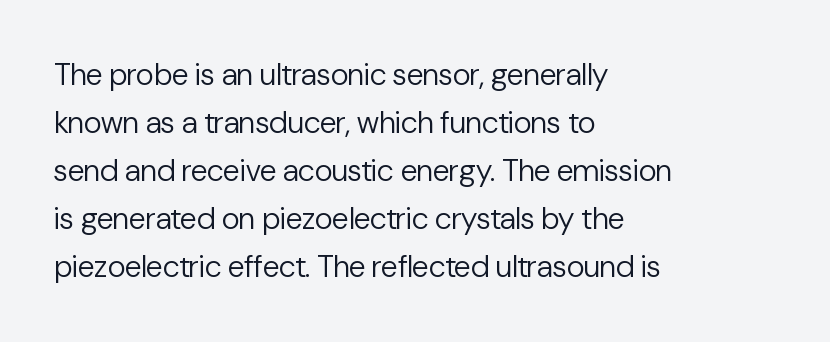
The image shows 31 px regular-weight sans-serif type, upright; set left-aligned, normal line spacing (1.55x), normal letter spacing, not underlined; low stroke contrast and a medium x-height.
